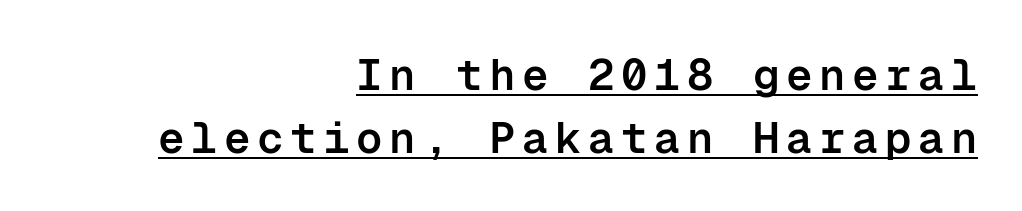
{"serif": "no", "italic": "no", "bold": "semi", "weight": "semibold", "width": "normal", "stroke_contrast": "low", "x_height": "medium", "monospaced": "yes", "underline": "yes", "align": "right", "line_spacing": "normal", "line_spacing_ratio": 1.43, "glyph_px": 44}
